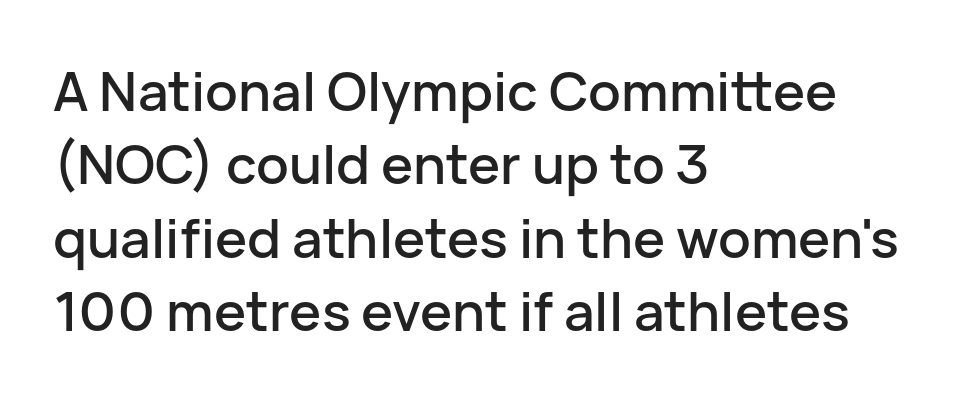
The ragged edge is on the right, which tells us the setting is flush left. You could not count columns in this text — the font is proportionally spaced. Vertical strokes here are truly vertical. The face used here is a sans, in the tradition of grotesques and geometrics.
